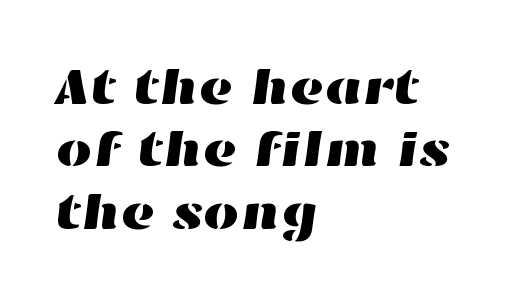
The image shows 52 px wide type; set left-aligned, line spacing 1.2x, normal letter spacing, not underlined; high stroke contrast and a medium x-height.
